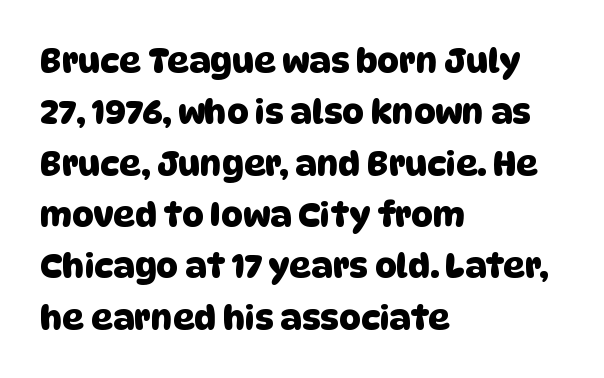
The image shows 34 px sans-serif type; set left-aligned, normal line spacing (1.51x), normal letter spacing, not underlined; low stroke contrast and a large x-height.
